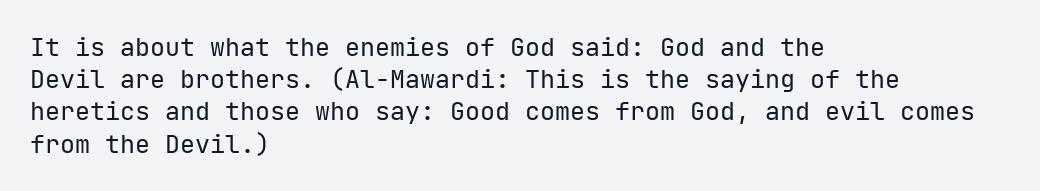
These lines keep a tight, regular rhythm from letter to letter. This sample is left-justified, so line endings fall wherever the words run out. The space between consecutive lines is moderate. Do the letters lean? They stand straight. The passage shown is not underscored anywhere. Stems and bowls with no extra thickness — not bold.
